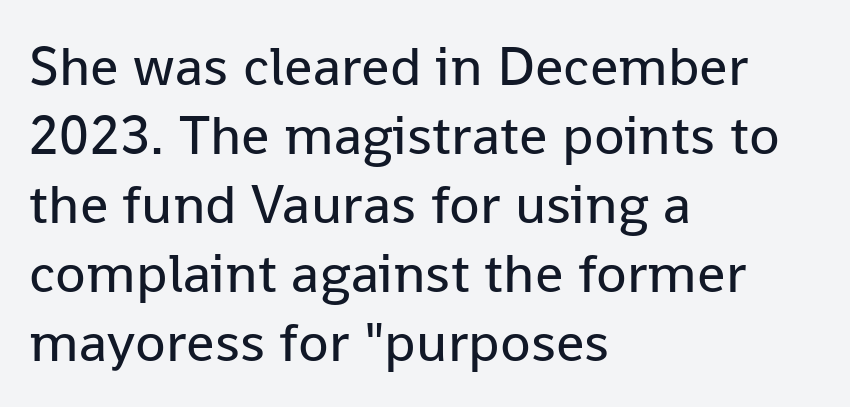
{"serif": "no", "italic": "no", "bold": "no", "weight": "regular", "width": "normal", "stroke_contrast": "low", "x_height": "medium", "monospaced": "no", "underline": "no", "align": "left", "line_spacing_ratio": 1.23, "letter_spacing": "normal", "letter_spacing_em": 0.0, "glyph_px": 56}
